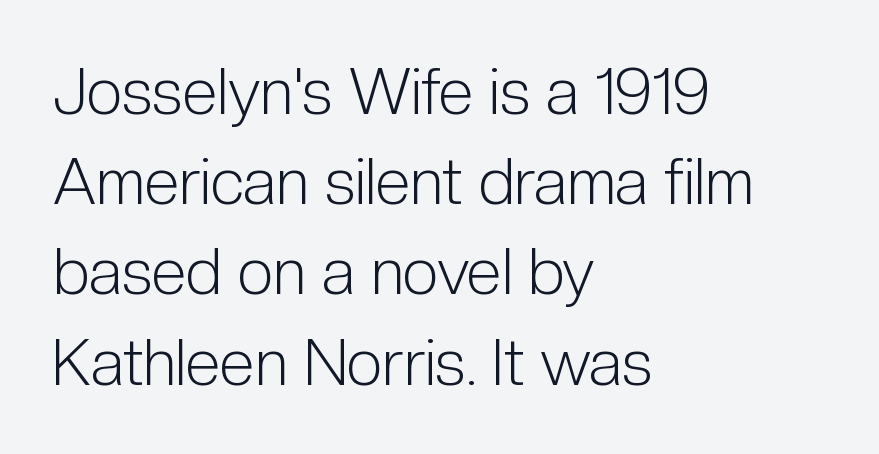
{"serif": "no", "italic": "no", "bold": "no", "weight": "light", "width": "condensed", "stroke_contrast": "low", "x_height": "medium", "monospaced": "no", "underline": "no", "align": "left", "line_spacing": "normal", "line_spacing_ratio": 1.41, "letter_spacing": "normal", "letter_spacing_em": 0.0, "glyph_px": 64}
